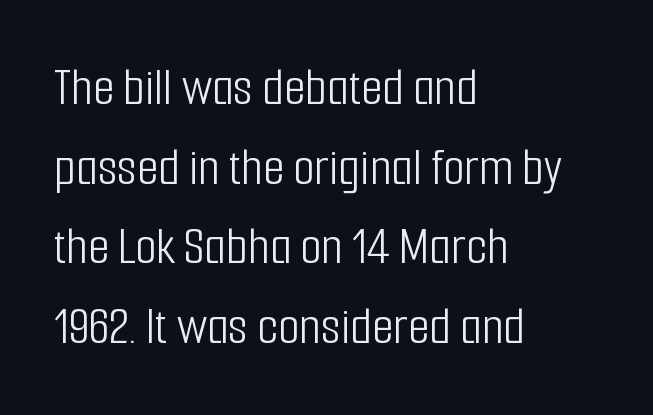
Leading: standard. Character widths vary here, with narrow letters taking less room than wide ones. The area under the type is left untouched. Tracking value appears to be zero — textbook default spacing.
